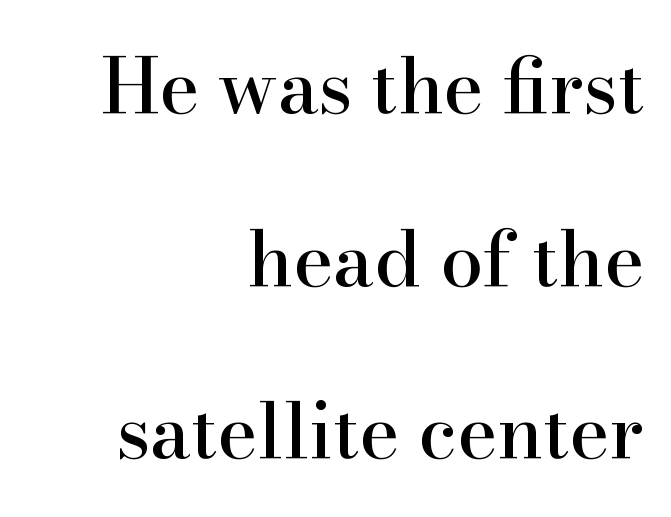
Q: Is the text italic (slanted)? A: No, it is upright.
Q: Is the typeface a serif or a sans-serif typeface? A: Serif.
Q: Is the text underlined? A: No.
Q: How is the paragraph aligned? A: Right-aligned.
Q: Is the spacing between letters normal or unusually wide? A: Normal.
Q: Is the spacing between lines tight, normal or loose? A: Loose.
Q: Width (condensed, normal, or wide)? A: Normal.
Q: Stroke contrast? A: High.
Q: x-height? A: Small.
Q: Monospaced? A: No.
